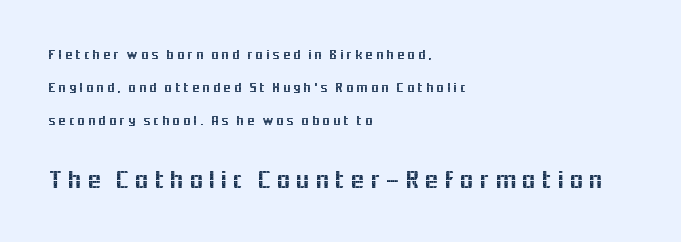
The image shows 26 px text type, upright; set left-aligned, loose line spacing (2.37x), not underlined; the second (bottom) block is 1.86x larger.
